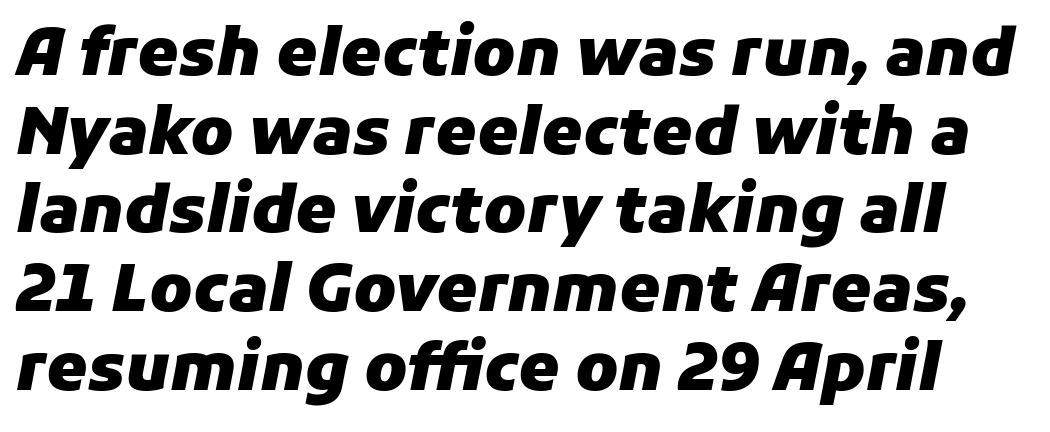
The image shows 65 px heavy type, italic (leaning right); set line spacing 1.21x, normal letter spacing, not underlined; low stroke contrast and a medium x-height.
